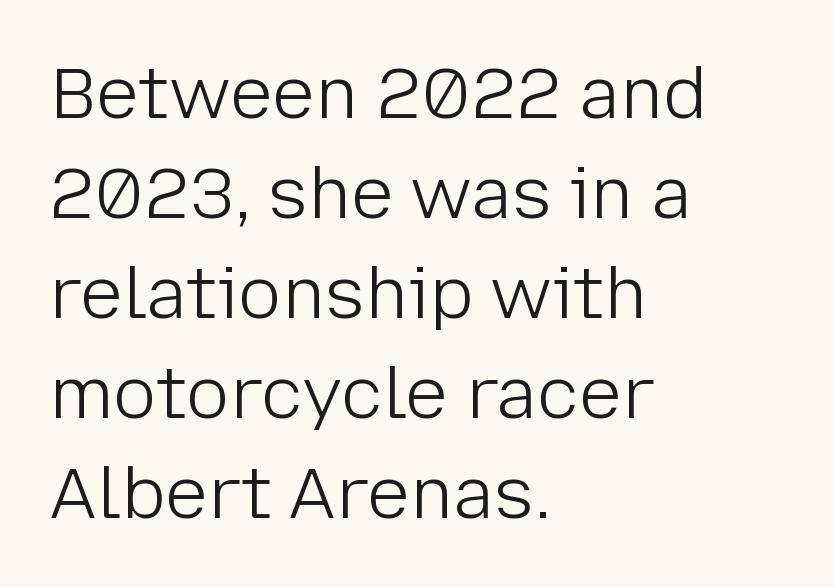
Each letter keeps its own natural width here, so spacing adapts to shape. Compared with a centered layout, this one pins lines to the left instead. Is there much room between lines? A standard amount, neither cramped nor airy. The face looks like a standard text weight, possibly lighter. Caption: standard tracking, unaltered. You can tell from the bare stems that sans-serif type was used.
